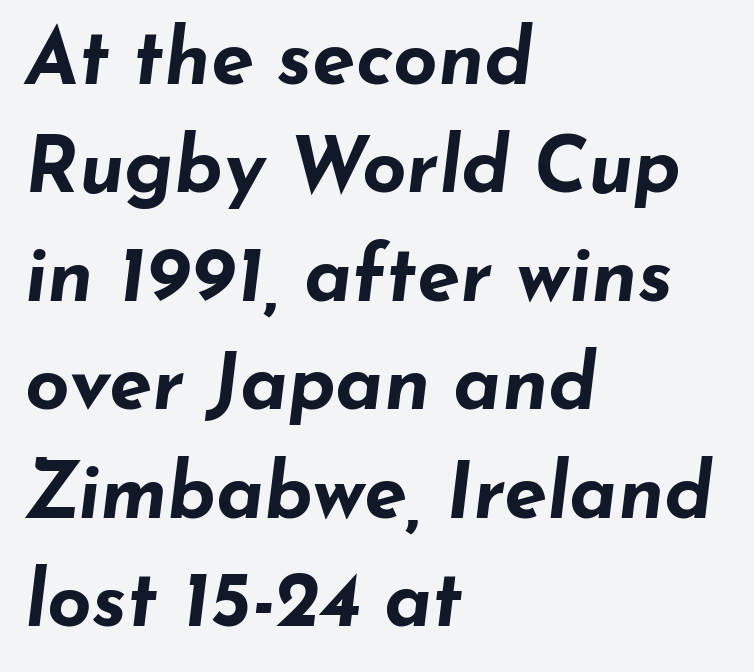
Q: Is the text bold? A: Yes.
Q: Is the text italic (slanted)? A: Yes, it leans right by about 7 degrees.
Q: Is the text underlined? A: No.
Q: How is the paragraph aligned? A: Left-aligned.
Q: Is the spacing between letters normal or unusually wide? A: Normal.
Q: Is the spacing between lines tight, normal or loose? A: Normal.
Q: Width (condensed, normal, or wide)? A: Wide.
Q: Stroke contrast? A: Low.
Q: x-height? A: Small.
Q: Monospaced? A: No.
